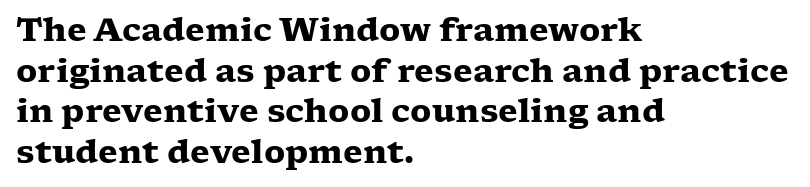
The designer went with a serif here, giving each stem small feet. Bold? Absolutely — the strokes are thick and heavy. Here the glyphs are tracked normally, forming tight word shapes. The block of text has a typical density, with ordinary space between rows.
